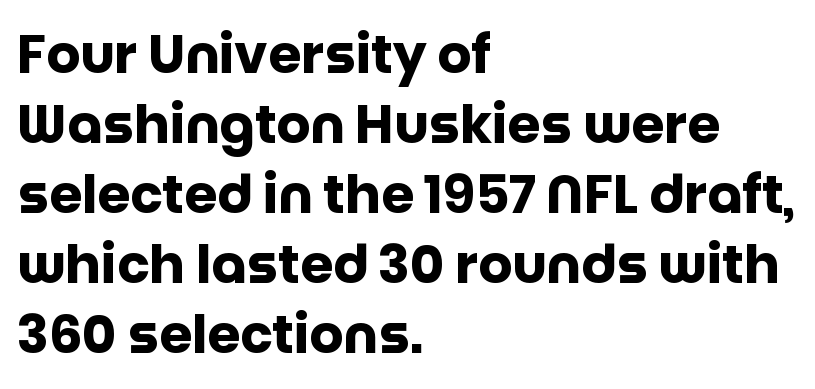
The image shows 53 px heavy sans-serif type, upright; set left-aligned, normal line spacing (1.32x), normal letter spacing, not underlined; low stroke contrast and a large x-height.
